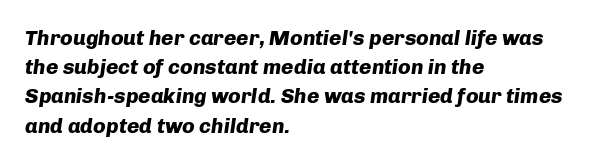
Q: Is the text bold? A: Yes.
Q: Is the text italic (slanted)? A: Yes, it leans right by about 8 degrees.
Q: Is the text underlined? A: No.
Q: How is the paragraph aligned? A: Left-aligned.
Q: Is the spacing between letters normal or unusually wide? A: Normal.
Q: Is the spacing between lines tight, normal or loose? A: Normal.
